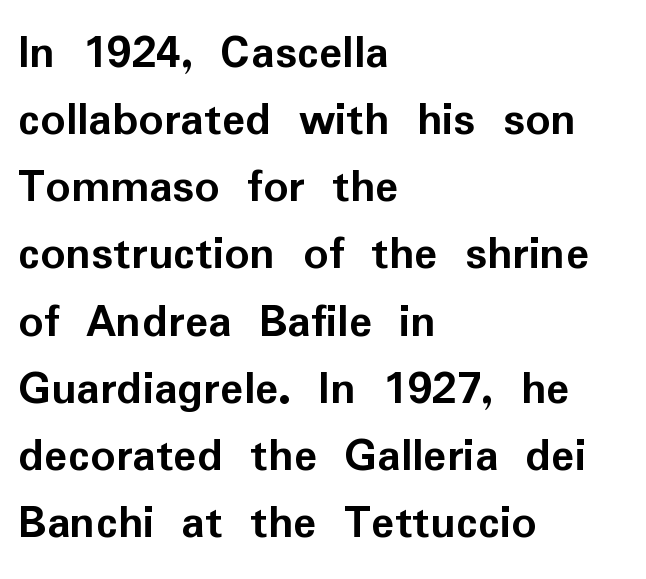
You'd pick this weight for a headline — it's a proper bold. The lettering stays uniformly vertical, giving the passage a roman look. A student would call this left alignment; a typographer would say flush left, rag right. Think of a printed novel: that variable character pitch is what you see here.
